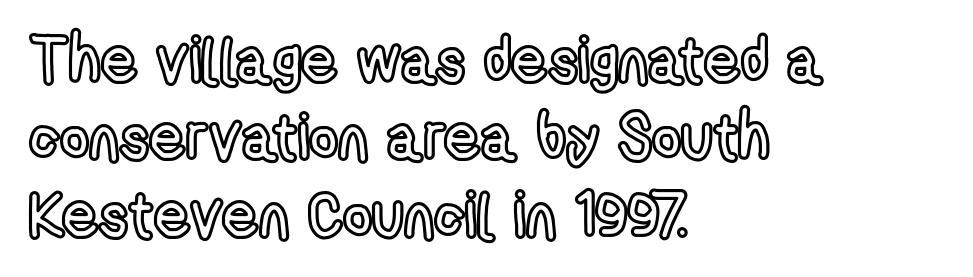
You could not count columns in this text — the font is proportionally spaced. Nobody touched the tracking dial on this one. Reading down the block, your eye returns to a fixed left position each line. If you drew a line through each stem, it would be perfectly vertical.
